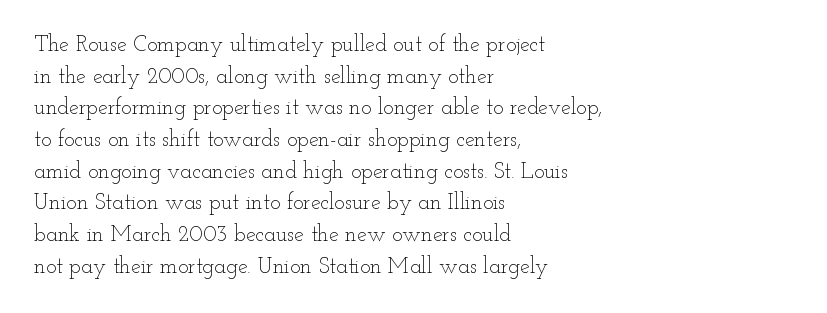
The image shows 22 px text type, upright; set left-aligned, normal line spacing (1.44x), normal letter spacing, not underlined.
